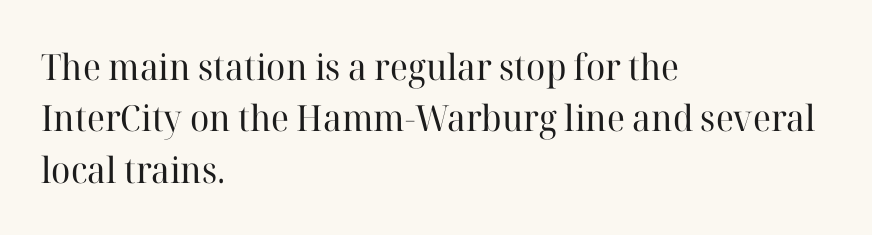
The image shows 36 px regular-weight serif type, upright; set left-aligned, normal line spacing (1.43x), normal letter spacing, not underlined; high stroke contrast and a medium x-height.
